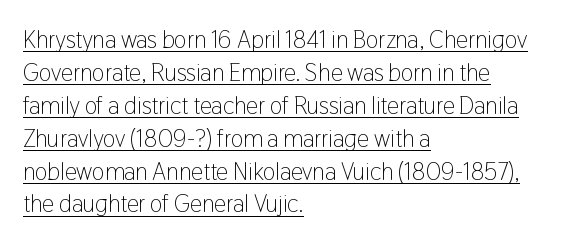
{"italic": "no", "bold": "no", "underline": "yes", "align": "left", "line_spacing": "normal", "line_spacing_ratio": 1.37, "letter_spacing": "normal", "letter_spacing_em": 0.0, "glyph_px": 24}
